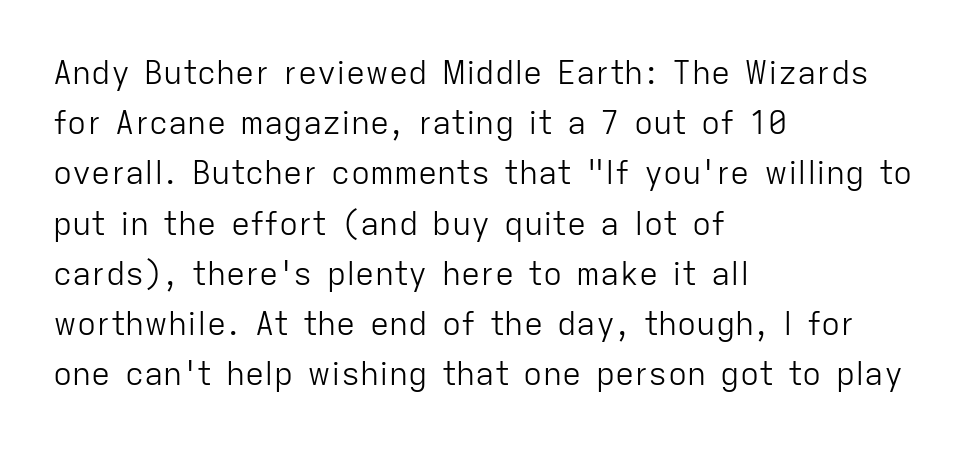
{"serif": "no", "italic": "no", "bold": "no", "weight": "light", "width": "normal", "stroke_contrast": "low", "x_height": "medium", "monospaced": "no", "underline": "no", "align": "left", "line_spacing": "normal", "line_spacing_ratio": 1.57, "letter_spacing": "normal", "letter_spacing_em": 0.0, "glyph_px": 32}
